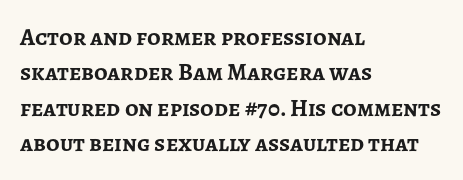
The baseline area is clear. Rendered with straight, roman letterforms. The face used here has the dense, thick strokes of a bold. One-word summary of the alignment: left.
